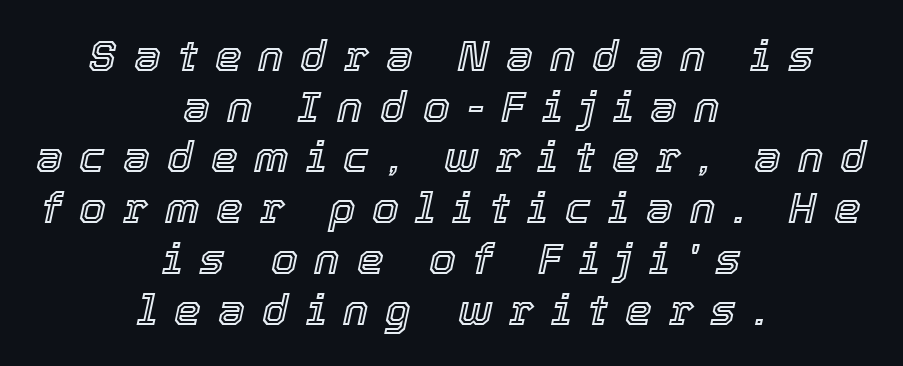
This rendering widens character spacing well past its baseline value. Spacing verdict: proportional, widths tailored to each character. Characters are canted at an angle relative to the baseline's perpendicular. Teacher's note: observe the equal gaps on both sides — that is centered alignment.
